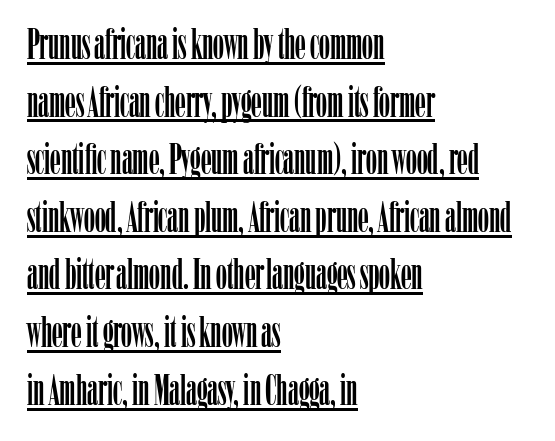
The image shows 43 px condensed serif type, upright; set left-aligned, normal line spacing (1.34x), normal letter spacing, underlined; low stroke contrast and a medium x-height.
